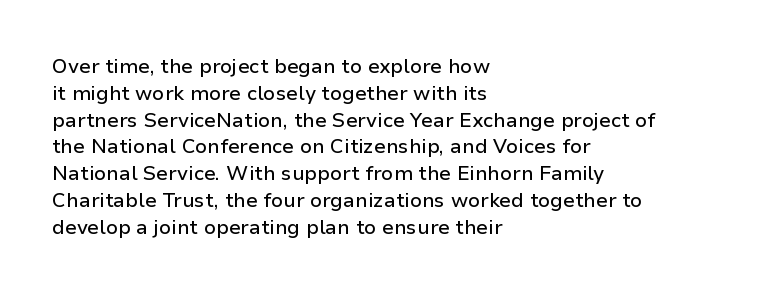
The vertical gap from one line to the next is medium. The letters sit at their default tracking, neither squeezed nor spread. A student would call this left alignment; a typographer would say flush left, rag right. Does the lettering tilt? It doesn't — this is upright.
